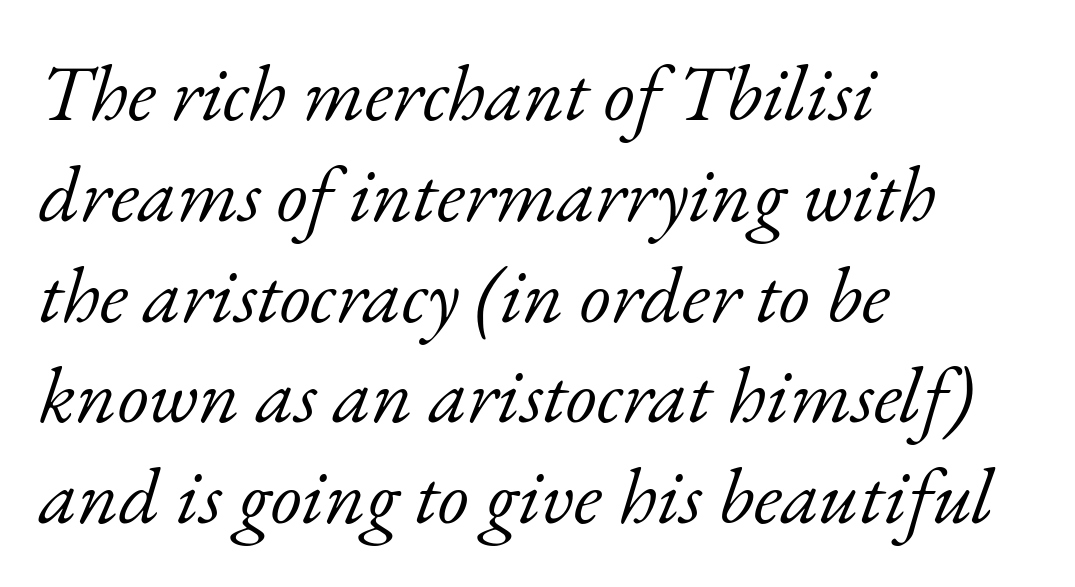
The image shows 80 px light serif type, italic (leaning right); set left-aligned, normal line spacing (1.26x), normal letter spacing, not underlined; low stroke contrast and a small x-height.
